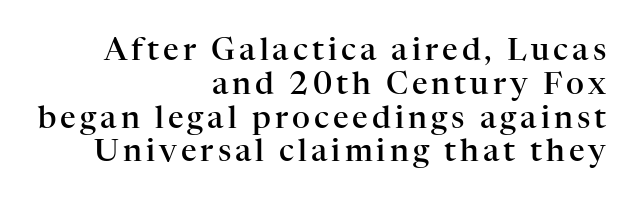
A typesetter would mark this as roman, not italic. Which margin do the lines hug? The right one — the left edge is uneven. Letters rest on an invisible, unmarked baseline. Tightly led — the rows are bunched.
